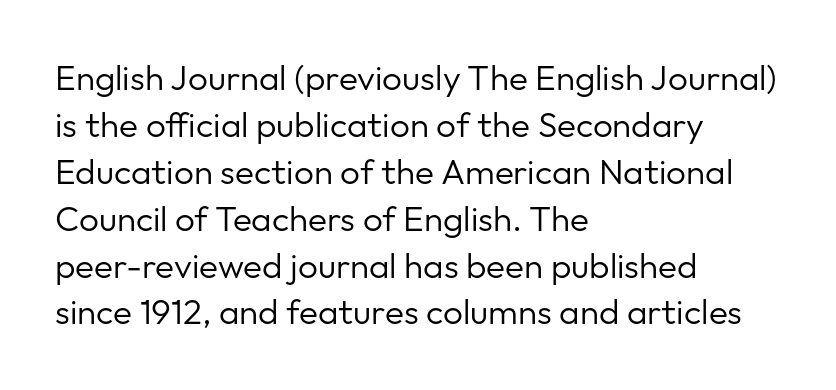
A roman cut, with each character standing at attention. Honestly, the row spacing looks completely unremarkable. Check the space under the baseline: it is left empty. Characters follow at the spacing the type designer built in.
